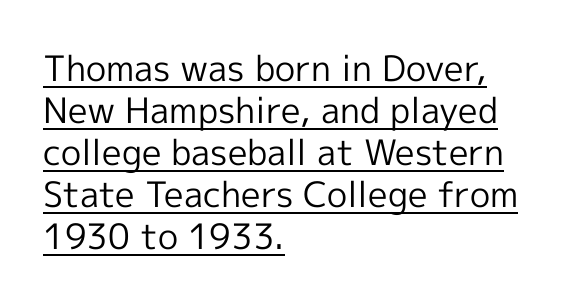
Q: Is the text bold? A: No.
Q: Is the text italic (slanted)? A: No, it is upright.
Q: Is the typeface a serif or a sans-serif typeface? A: Sans-serif.
Q: Is the text underlined? A: Yes.
Q: How is the paragraph aligned? A: Left-aligned.
Q: Is the spacing between letters normal or unusually wide? A: Normal.
Q: Width (condensed, normal, or wide)? A: Normal.
Q: x-height? A: Medium.
Q: Monospaced? A: No.
